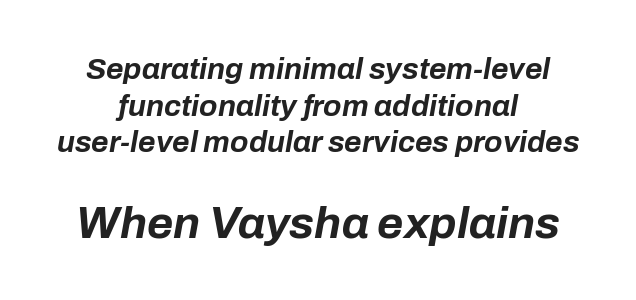
The image shows 45 px bold type, italic (leaning right); set centered, line spacing 1.22x, normal letter spacing, not underlined; the second (bottom) block is 1.5x larger; low stroke contrast and a medium x-height.
